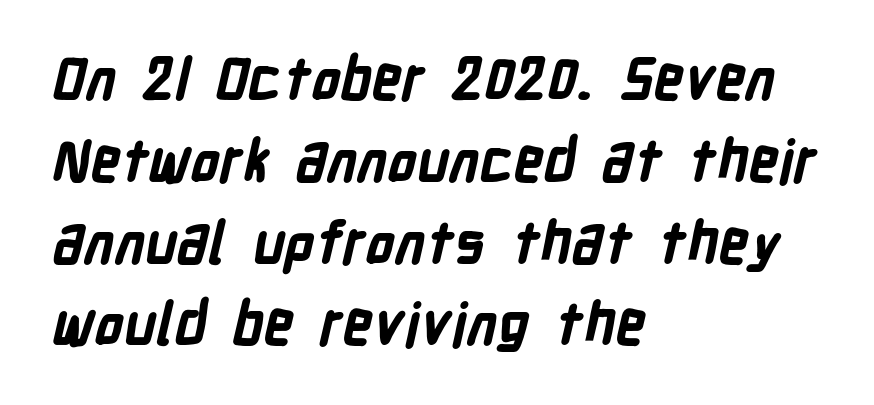
The image shows 58 px bold, condensed sans-serif type; set left-aligned, normal line spacing (1.41x), normal letter spacing, not underlined; low stroke contrast and a medium x-height.
